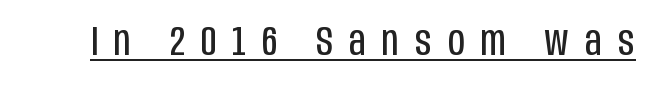
{"serif": "no", "italic": "no", "bold": "no", "weight": "regular", "width": "condensed", "stroke_contrast": "low", "x_height": "large", "monospaced": "no", "underline": "yes", "letter_spacing": "wide", "letter_spacing_em": 0.38, "glyph_px": 42}
